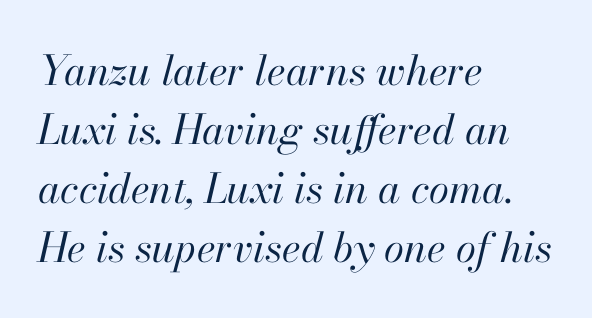
Q: Is the text bold? A: No.
Q: Is the text italic (slanted)? A: Yes, it leans right by about 13 degrees.
Q: Is the text underlined? A: No.
Q: How is the paragraph aligned? A: Left-aligned.
Q: Is the spacing between letters normal or unusually wide? A: Normal.
Q: Is the spacing between lines tight, normal or loose? A: Normal.
Q: Width (condensed, normal, or wide)? A: Normal.
Q: Stroke contrast? A: High.
Q: x-height? A: Small.
Q: Monospaced? A: No.
